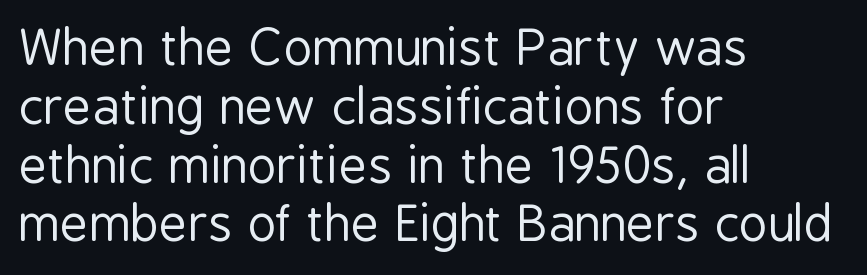
{"serif": "no", "italic": "no", "bold": "no", "weight": "regular", "width": "condensed", "stroke_contrast": "low", "x_height": "medium", "monospaced": "no", "underline": "no", "align": "left", "line_spacing_ratio": 1.2, "letter_spacing": "normal", "letter_spacing_em": 0.0, "glyph_px": 49}
